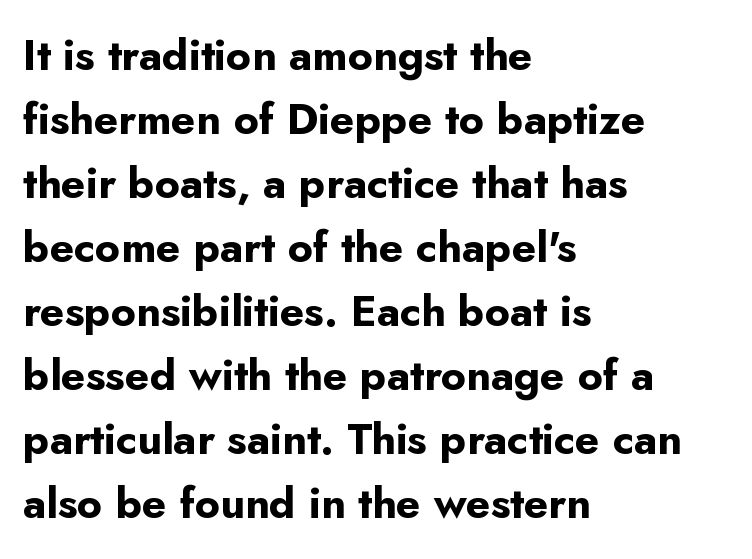
Where is the straight margin? On the left. The font's upright variant was chosen for this text. Stroke thickness is high; the sample reads as a true bold. The rendering uses a moderate line-height, typical for paragraphs. A typesetter would call this proportional, since set widths differ per character.
